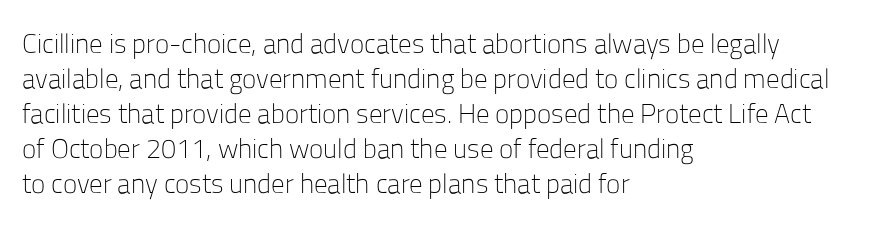
{"italic": "no", "bold": "no", "underline": "no", "align": "left", "line_spacing": "normal", "line_spacing_ratio": 1.3, "letter_spacing": "normal", "letter_spacing_em": 0.0, "glyph_px": 27}
